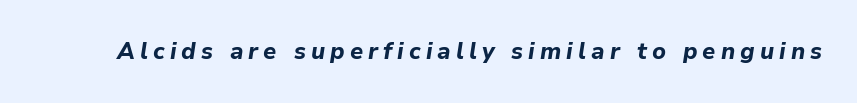
Does extra space separate the letters? Yes, quite a lot of it. Slant detected: the letters are inclined. Bare-footed words on every line. Heavy-handed strokes throughout: this text is bold.
